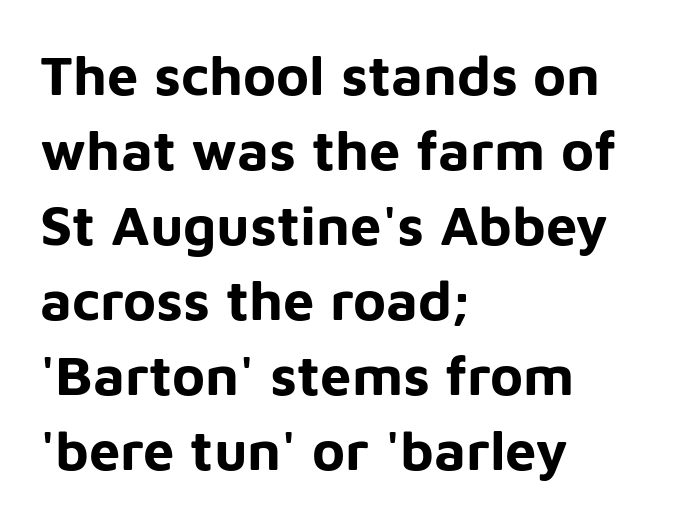
{"serif": "no", "italic": "no", "bold": "yes", "weight": "bold", "width": "normal", "stroke_contrast": "low", "x_height": "medium", "monospaced": "no", "underline": "no", "align": "left", "line_spacing": "normal", "line_spacing_ratio": 1.34, "letter_spacing": "normal", "letter_spacing_em": 0.0, "glyph_px": 56}
